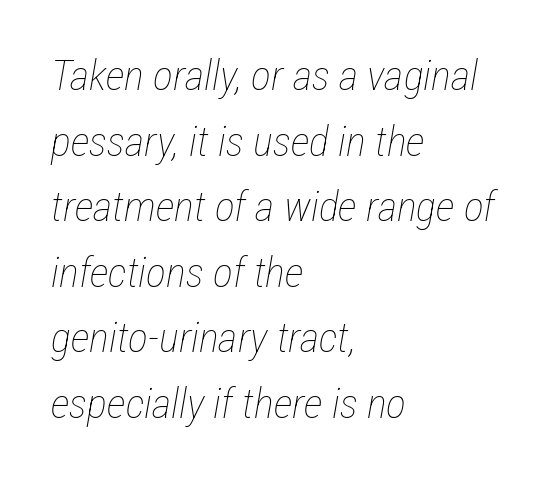
Q: Is the text bold? A: No.
Q: Is the text italic (slanted)? A: Yes, it leans right by about 12 degrees.
Q: Is the text underlined? A: No.
Q: How is the paragraph aligned? A: Left-aligned.
Q: Is the spacing between letters normal or unusually wide? A: Normal.
Q: Is the spacing between lines tight, normal or loose? A: Normal.
Q: Width (condensed, normal, or wide)? A: Condensed.
Q: Stroke contrast? A: Low.
Q: x-height? A: Medium.
Q: Monospaced? A: No.
